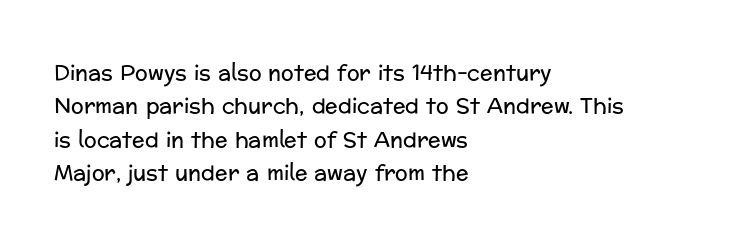
{"italic": "no", "bold": "no", "underline": "no", "align": "left", "line_spacing": "normal", "line_spacing_ratio": 1.59, "letter_spacing": "normal", "letter_spacing_em": 0.0, "glyph_px": 21}
